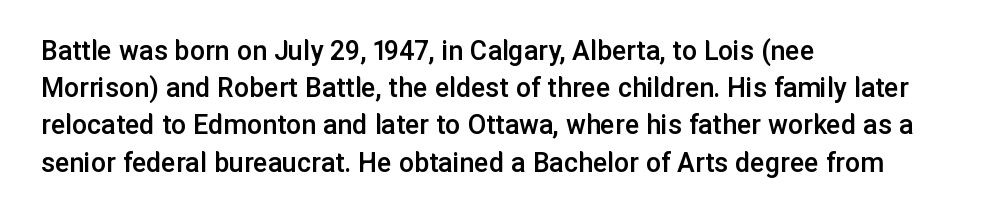
{"serif": "no", "italic": "no", "bold": "semi", "weight": "semibold", "width": "normal", "stroke_contrast": "low", "x_height": "medium", "monospaced": "no", "underline": "no", "align": "left", "line_spacing_ratio": 1.24, "letter_spacing": "normal", "letter_spacing_em": 0.0, "glyph_px": 30}
